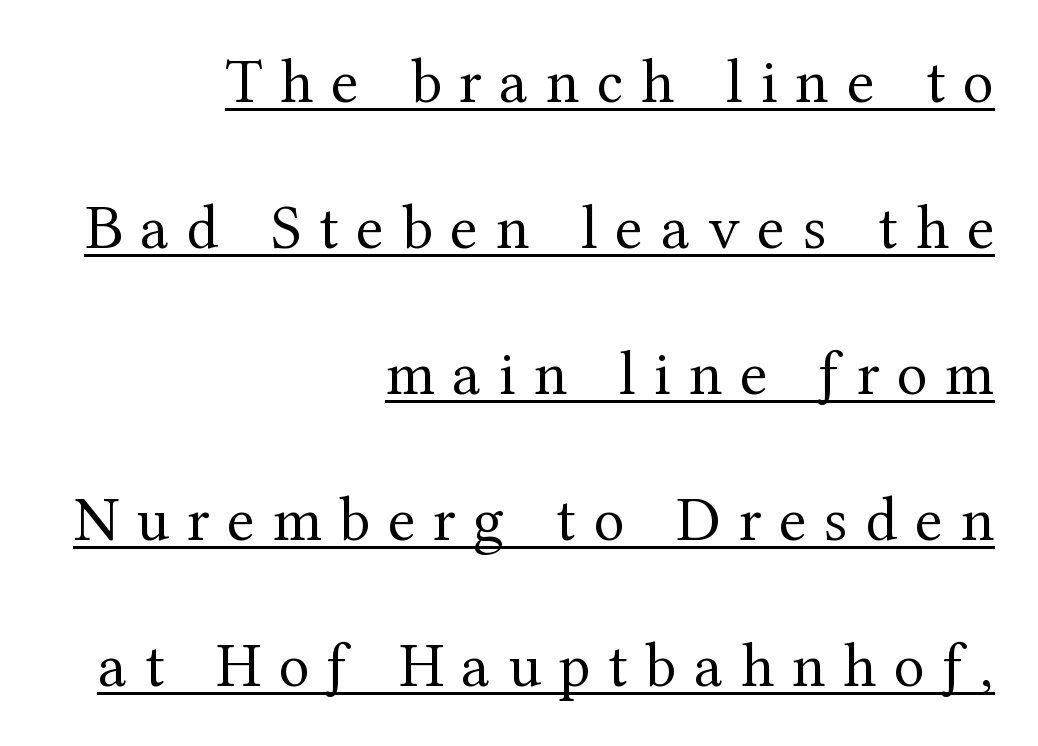
The image shows 64 px regular-weight serif type, upright; set right-aligned, loose line spacing (2.28x), unusually wide letter spacing (+0.28 em), underlined; medium stroke contrast and a medium x-height.
